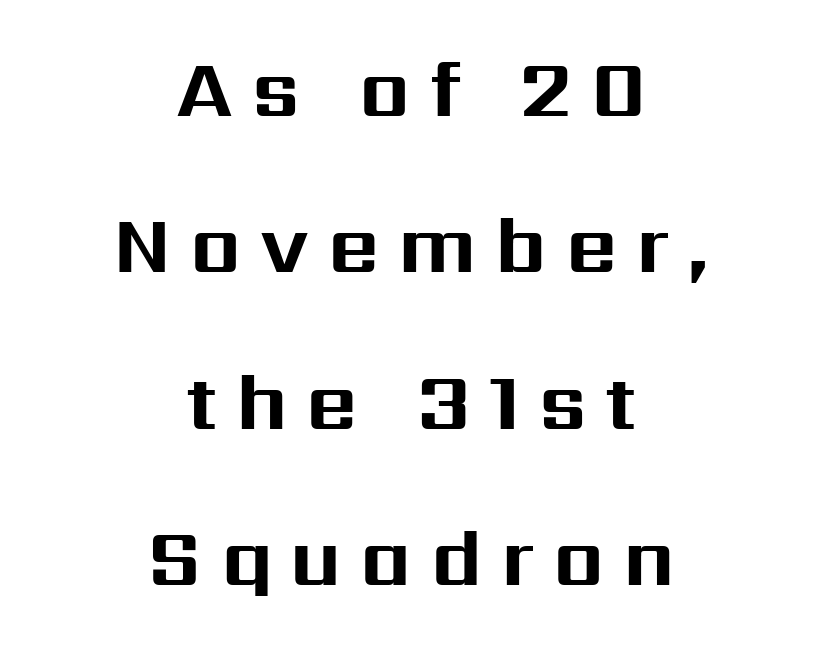
Q: Is the text bold? A: Yes.
Q: Is the text italic (slanted)? A: No, it is upright.
Q: Is the typeface a serif or a sans-serif typeface? A: Sans-serif.
Q: Is the text underlined? A: No.
Q: How is the paragraph aligned? A: Centered.
Q: Is the spacing between letters normal or unusually wide? A: Unusually wide.
Q: Is the spacing between lines tight, normal or loose? A: Loose.
Q: Width (condensed, normal, or wide)? A: Normal.
Q: Stroke contrast? A: Medium.
Q: x-height? A: Medium.
Q: Monospaced? A: No.
